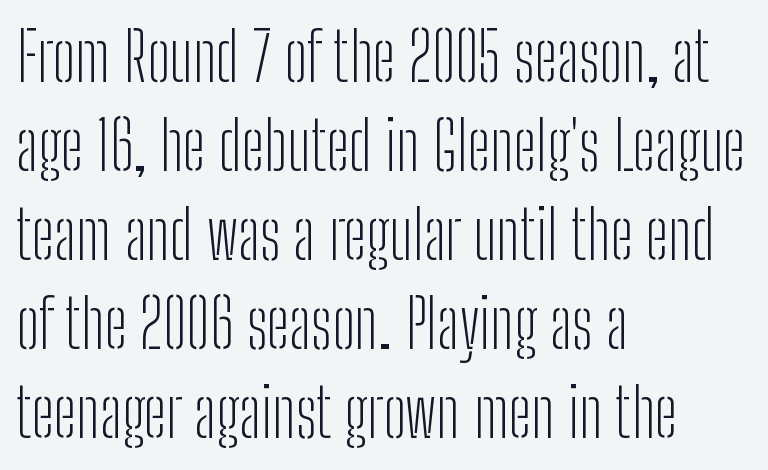
The image shows 67 px light, condensed sans-serif type, upright; set left-aligned, normal line spacing (1.33x), normal letter spacing, not underlined; low stroke contrast and a medium x-height.
